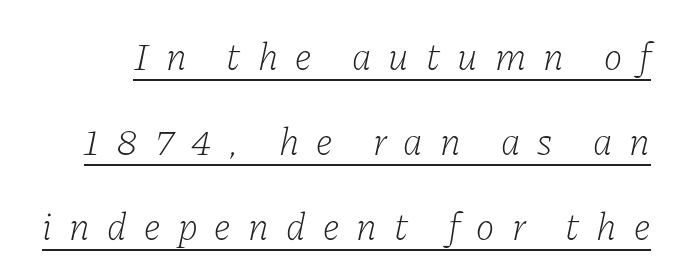
Q: Is the text bold? A: No.
Q: Is the text italic (slanted)? A: Yes, it leans right by about 11 degrees.
Q: Is the typeface a serif or a sans-serif typeface? A: Serif.
Q: Is the text underlined? A: Yes.
Q: Is the spacing between letters normal or unusually wide? A: Unusually wide.
Q: Is the spacing between lines tight, normal or loose? A: Loose.
Q: Width (condensed, normal, or wide)? A: Normal.
Q: Stroke contrast? A: Low.
Q: x-height? A: Medium.
Q: Monospaced? A: No.
